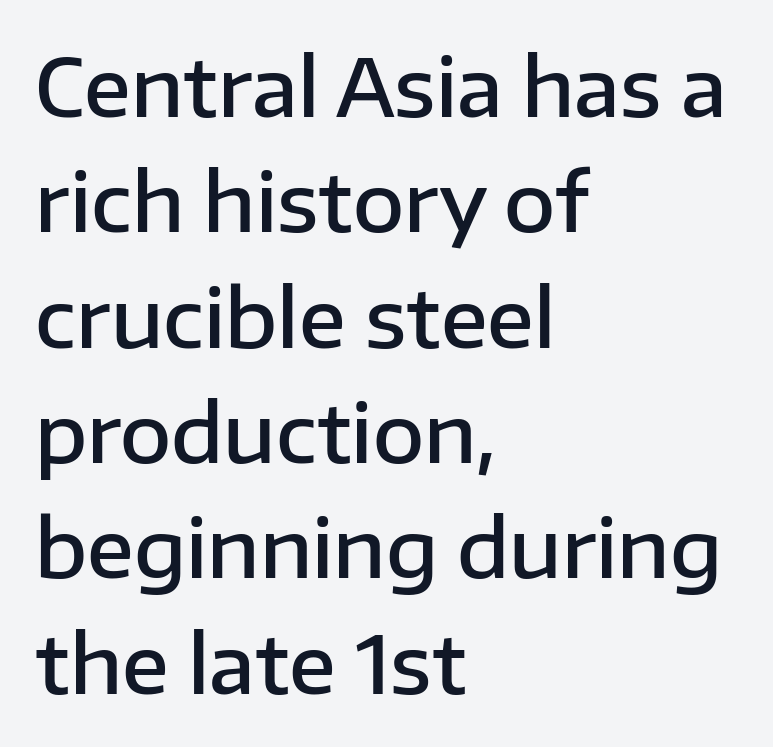
The image shows 79 px semibold sans-serif type, upright; set left-aligned, normal line spacing (1.46x), normal letter spacing, not underlined; low stroke contrast and a medium x-height.
